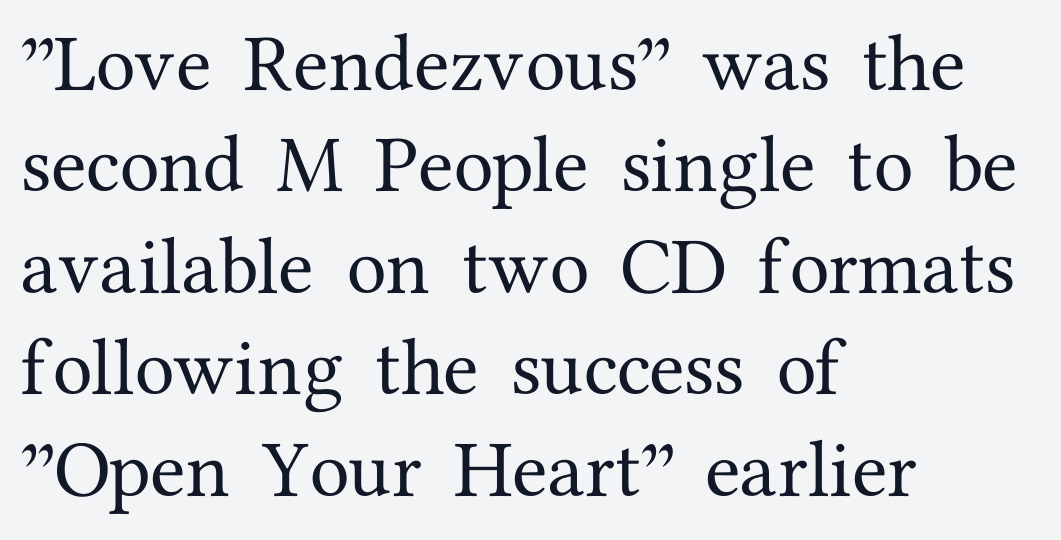
{"serif": "yes", "italic": "no", "width": "normal", "stroke_contrast": "medium", "x_height": "medium", "monospaced": "no", "underline": "no", "align": "left", "line_spacing": "normal", "line_spacing_ratio": 1.56, "letter_spacing": "normal", "letter_spacing_em": 0.0, "glyph_px": 65}
